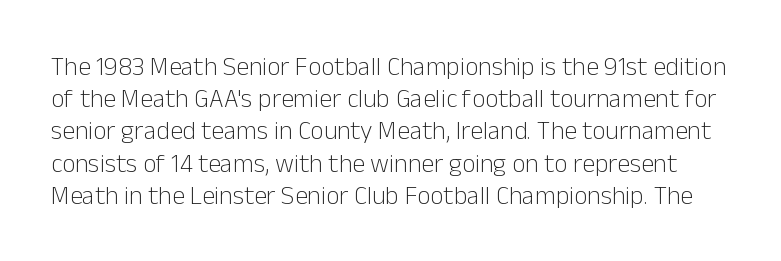
Q: Is the text bold? A: No.
Q: Is the text italic (slanted)? A: No, it is upright.
Q: Is the text underlined? A: No.
Q: Is the spacing between letters normal or unusually wide? A: Normal.
